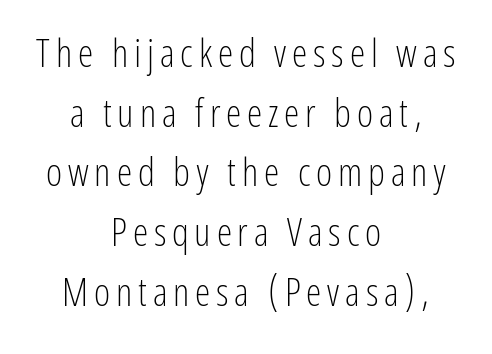
Q: Is the text bold? A: No.
Q: Is the text italic (slanted)? A: No, it is upright.
Q: Is the typeface a serif or a sans-serif typeface? A: Sans-serif.
Q: Is the text underlined? A: No.
Q: How is the paragraph aligned? A: Centered.
Q: Is the spacing between lines tight, normal or loose? A: Normal.
Q: Width (condensed, normal, or wide)? A: Condensed.
Q: Stroke contrast? A: Low.
Q: x-height? A: Medium.
Q: Monospaced? A: No.
